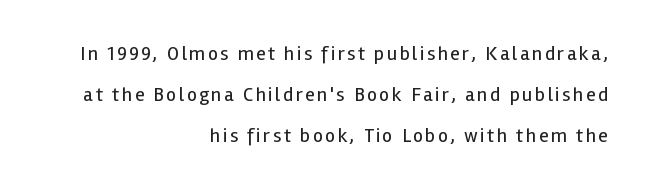
The passage shown is not bold in any degree. Vertical strokes here are truly vertical. This rendering uses right alignment, leaving the left contour irregular. Leading: increased. Descenders hang freely into open space.
